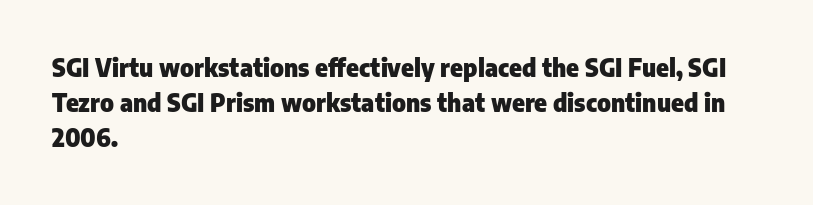
Nope, not italic — everything's standing straight. The passage shown has conventional tracking throughout. Bold? Absolutely — the strokes are thick and heavy. If you drew a ruler down the left edge, every line would touch it. The gap between lines stays unmarked. Horizontal bands of white between lines are of average thickness.
